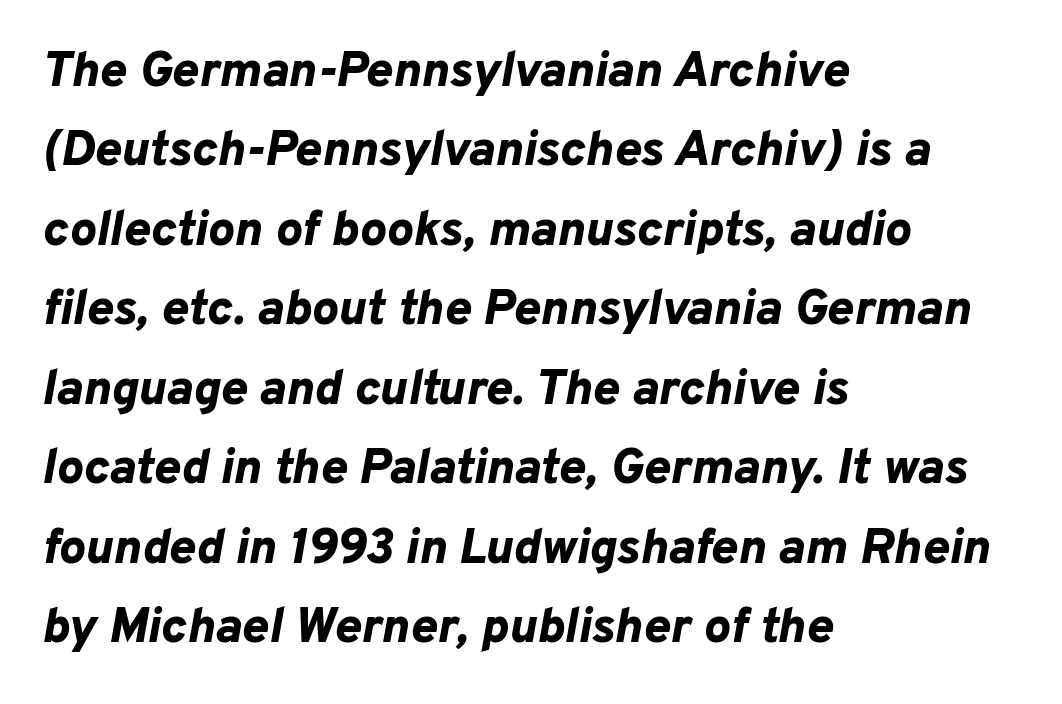
{"italic": "yes", "lean": "right", "slant_degrees": 10, "bold": "yes", "weight": "bold", "width": "normal", "stroke_contrast": "low", "x_height": "medium", "monospaced": "no", "underline": "no", "align": "left", "line_spacing": "normal", "line_spacing_ratio": 1.59, "letter_spacing": "normal", "letter_spacing_em": 0.0, "glyph_px": 50}
